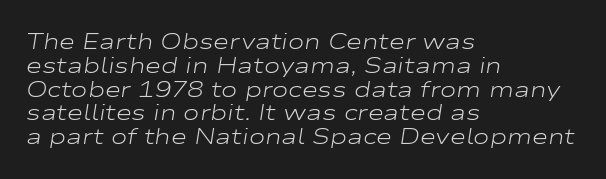
A typesetter would mark this as italic. Layout note: lines flush left. Weight: regular or lighter. The passage shown has conventional tracking throughout. Descenders hang freely into open space.
